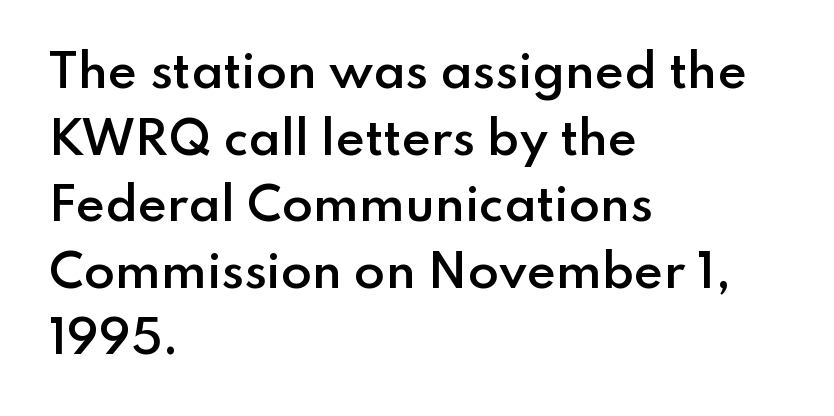
{"serif": "no", "italic": "no", "bold": "semi", "weight": "semibold", "width": "normal", "stroke_contrast": "low", "x_height": "small", "monospaced": "no", "underline": "no", "align": "left", "line_spacing": "normal", "line_spacing_ratio": 1.48, "letter_spacing": "normal", "letter_spacing_em": 0.0, "glyph_px": 45}
